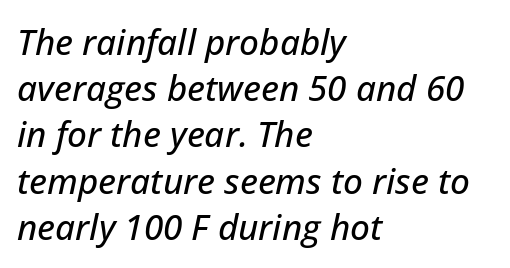
Q: Is the text italic (slanted)? A: Yes, it leans right by about 12 degrees.
Q: Is the text underlined? A: No.
Q: How is the paragraph aligned? A: Left-aligned.
Q: Is the spacing between letters normal or unusually wide? A: Normal.
Q: Is the spacing between lines tight, normal or loose? A: Normal.
Q: Width (condensed, normal, or wide)? A: Normal.
Q: Stroke contrast? A: Low.
Q: x-height? A: Medium.
Q: Monospaced? A: No.
